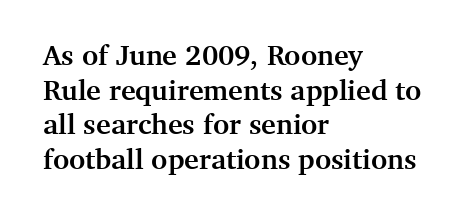
The image shows 28 px semibold serif type, upright; set left-aligned, line spacing 1.24x, normal letter spacing, not underlined; medium stroke contrast and a medium x-height.
